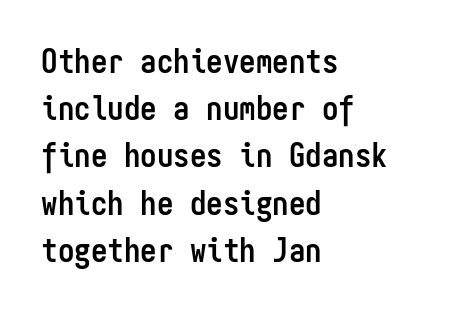
Each word holds together tightly as a unit, with standard inter-letter gaps. Rendered with straight, roman letterforms. Bare-footed words on every line. Line starts are locked; line ends wander.
